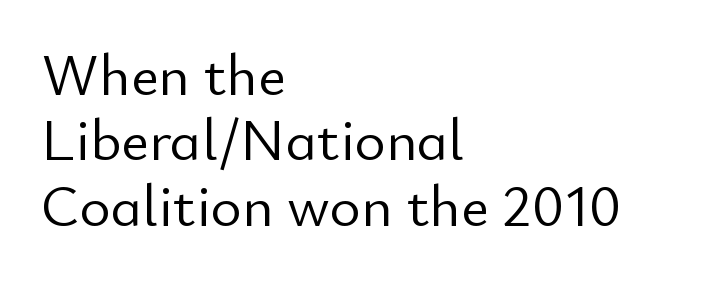
Q: Is the text bold? A: No.
Q: Is the text italic (slanted)? A: No, it is upright.
Q: Is the typeface a serif or a sans-serif typeface? A: Sans-serif.
Q: Is the text underlined? A: No.
Q: How is the paragraph aligned? A: Left-aligned.
Q: Is the spacing between letters normal or unusually wide? A: Normal.
Q: Is the spacing between lines tight, normal or loose? A: Tight.
Q: Width (condensed, normal, or wide)? A: Normal.
Q: Stroke contrast? A: Low.
Q: x-height? A: Small.
Q: Monospaced? A: No.
